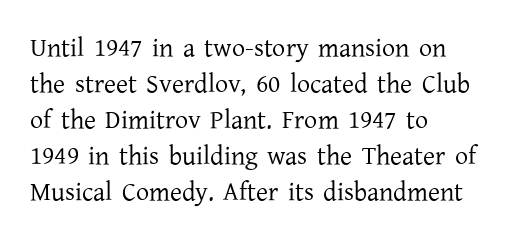
The image shows 26 px text type, upright; set left-aligned, normal line spacing (1.38x), normal letter spacing, not underlined.
